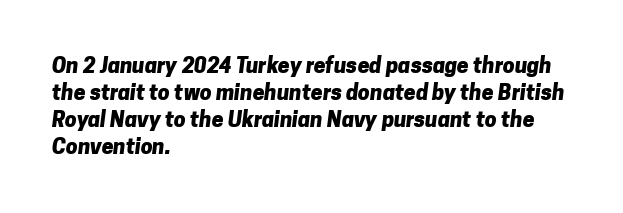
{"bold": "yes", "underline": "no", "align": "left", "line_spacing": "normal", "line_spacing_ratio": 1.29, "letter_spacing": "normal", "letter_spacing_em": 0.0, "glyph_px": 21}
